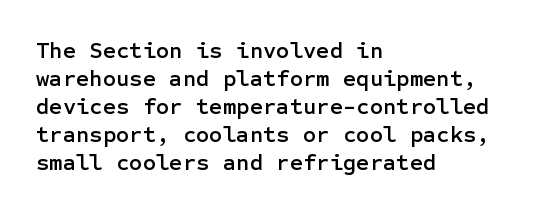
Q: Is the text italic (slanted)? A: No, it is upright.
Q: Is the text underlined? A: No.
Q: How is the paragraph aligned? A: Left-aligned.
Q: Is the spacing between letters normal or unusually wide? A: Normal.
